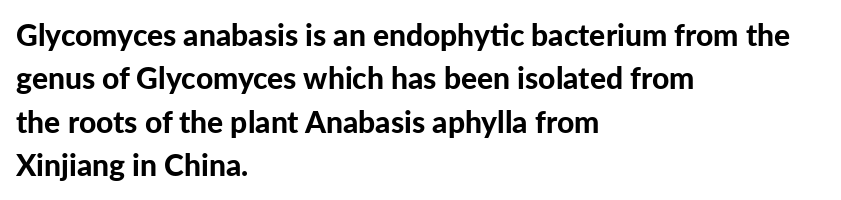
Words float on clear page, feet unadorned. Vertical strokes here are truly vertical. Typographic density is high because the face is bold. Spacing between characters is what you'd get straight out of the box. Every row of glyphs begins at an identical x-position on the left.
